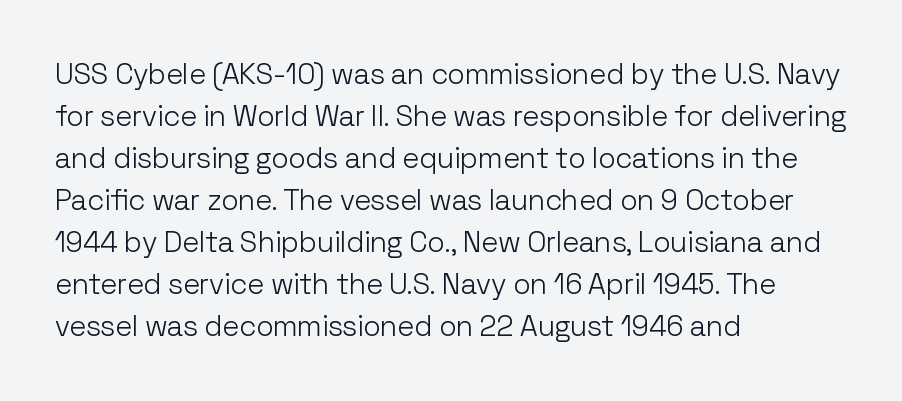
Q: Is the text bold? A: No.
Q: Is the text italic (slanted)? A: No, it is upright.
Q: Is the typeface a serif or a sans-serif typeface? A: Sans-serif.
Q: Is the text underlined? A: No.
Q: How is the paragraph aligned? A: Left-aligned.
Q: Is the spacing between letters normal or unusually wide? A: Normal.
Q: Is the spacing between lines tight, normal or loose? A: Normal.
Q: Width (condensed, normal, or wide)? A: Normal.
Q: Stroke contrast? A: Low.
Q: x-height? A: Medium.
Q: Monospaced? A: No.
